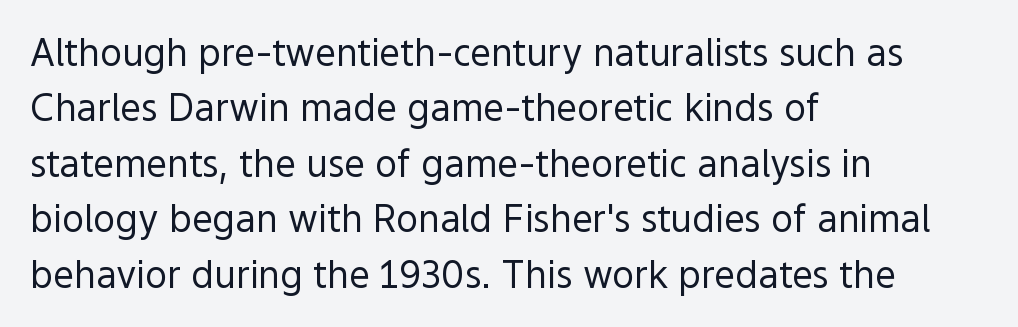
The image shows 37 px regular-weight sans-serif type, upright; set left-aligned, normal line spacing (1.5x), normal letter spacing, not underlined; a medium x-height.
